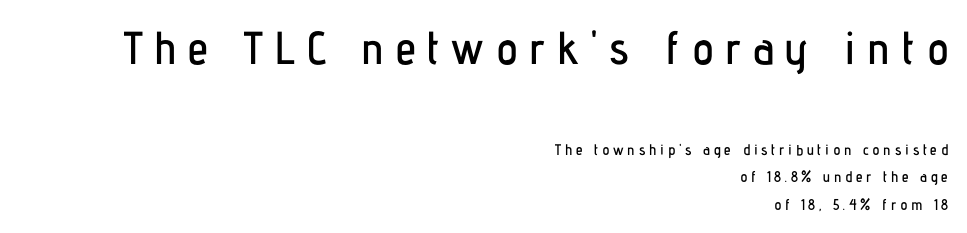
Q: Is the text italic (slanted)? A: No, it is upright.
Q: Is the typeface a serif or a sans-serif typeface? A: Sans-serif.
Q: Is the text underlined? A: No.
Q: How is the paragraph aligned? A: Right-aligned.
Q: Is the spacing between letters normal or unusually wide? A: Unusually wide.
Q: Which block of text is set in a larger size, the first (top) or the second (bottom)? A: The first (top) one.
Q: Width (condensed, normal, or wide)? A: Condensed.
Q: Stroke contrast? A: Low.
Q: x-height? A: Medium.
Q: Monospaced? A: No.
